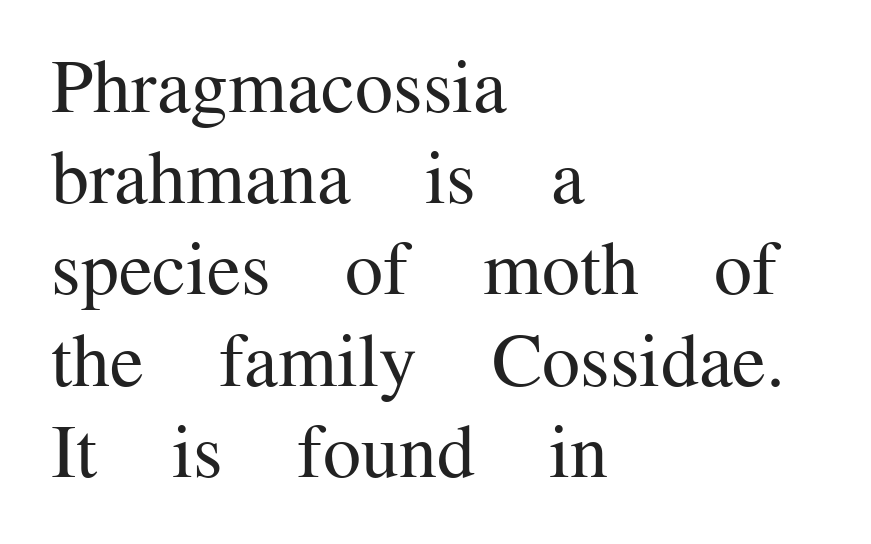
Q: Is the text bold? A: No.
Q: Is the text italic (slanted)? A: No, it is upright.
Q: Is the typeface a serif or a sans-serif typeface? A: Serif.
Q: Is the text underlined? A: No.
Q: How is the paragraph aligned? A: Left-aligned.
Q: Is the spacing between letters normal or unusually wide? A: Normal.
Q: Width (condensed, normal, or wide)? A: Normal.
Q: Stroke contrast? A: Medium.
Q: x-height? A: Medium.
Q: Monospaced? A: No.
